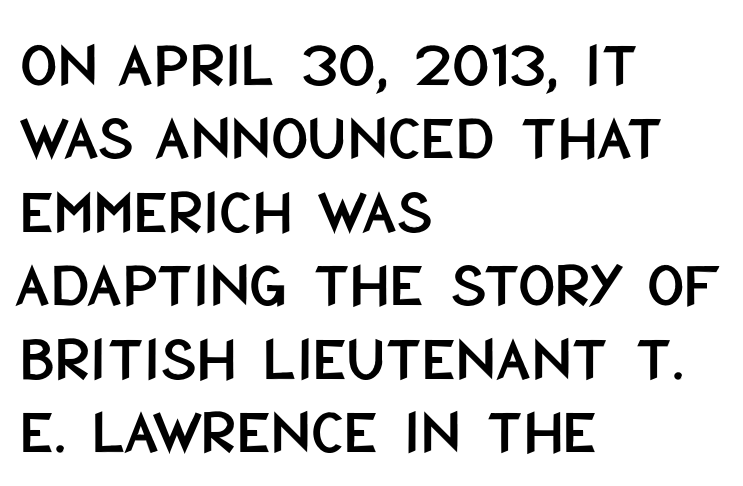
Regarding leading, the lines here are crowded together. Observe the ordinary spacing: letters are neighbours, not strangers. Caption: multi-line text, flush left, ragged right. The foot of each line stays bare and open.
